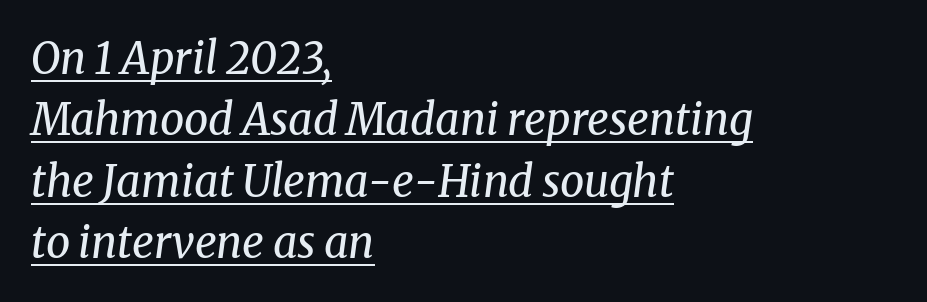
Q: Is the text bold? A: No.
Q: Is the text italic (slanted)? A: Yes, it leans right by about 8 degrees.
Q: Is the typeface a serif or a sans-serif typeface? A: Serif.
Q: Is the text underlined? A: Yes.
Q: How is the paragraph aligned? A: Left-aligned.
Q: Is the spacing between letters normal or unusually wide? A: Normal.
Q: Is the spacing between lines tight, normal or loose? A: Normal.
Q: Width (condensed, normal, or wide)? A: Normal.
Q: Stroke contrast? A: Medium.
Q: x-height? A: Medium.
Q: Monospaced? A: No.
